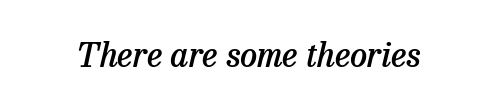
The image shows 34 px semibold serif type, italic (leaning right); set normal letter spacing, not underlined; low stroke contrast and a medium x-height.
